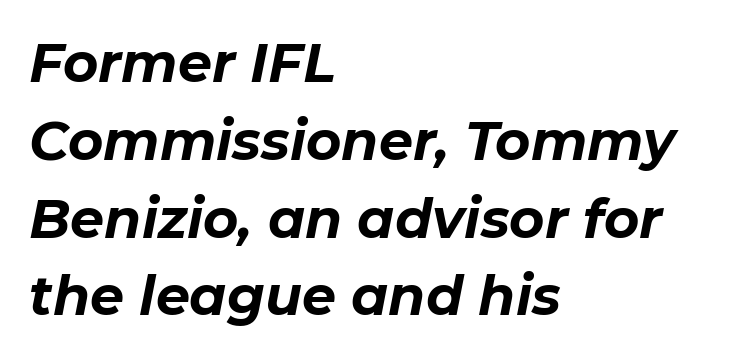
Q: Is the text bold? A: Yes.
Q: Is the text italic (slanted)? A: Yes, it leans right by about 11 degrees.
Q: Is the text underlined? A: No.
Q: How is the paragraph aligned? A: Left-aligned.
Q: Is the spacing between letters normal or unusually wide? A: Normal.
Q: Is the spacing between lines tight, normal or loose? A: Normal.
Q: Width (condensed, normal, or wide)? A: Normal.
Q: Stroke contrast? A: Low.
Q: x-height? A: Medium.
Q: Monospaced? A: No.
